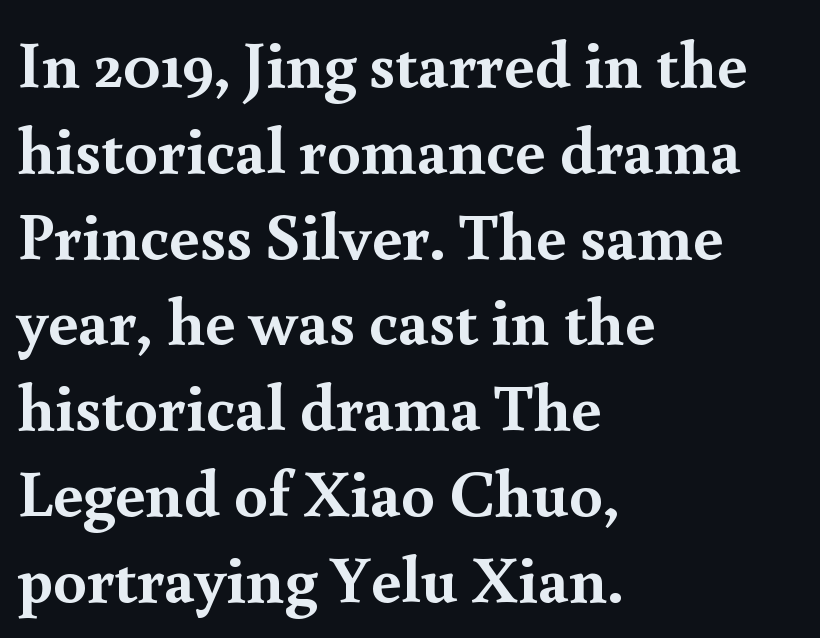
Rule under the text: the space is simply empty. Each line starts at the same left margin while the right side varies. The font's upright variant was chosen for this text. The passage shown is typed in a proportional face where columns would drift. This rendering leaves character spacing at its baseline value. Quick note: interline space is typical.
